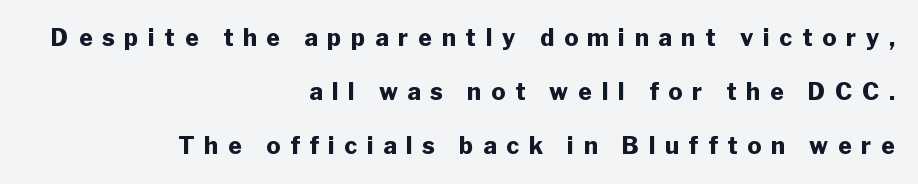
{"italic": "no", "bold": "yes", "underline": "no", "align": "right", "line_spacing": "loose", "line_spacing_ratio": 2.35, "letter_spacing": "wide", "letter_spacing_em": 0.43, "glyph_px": 23}
